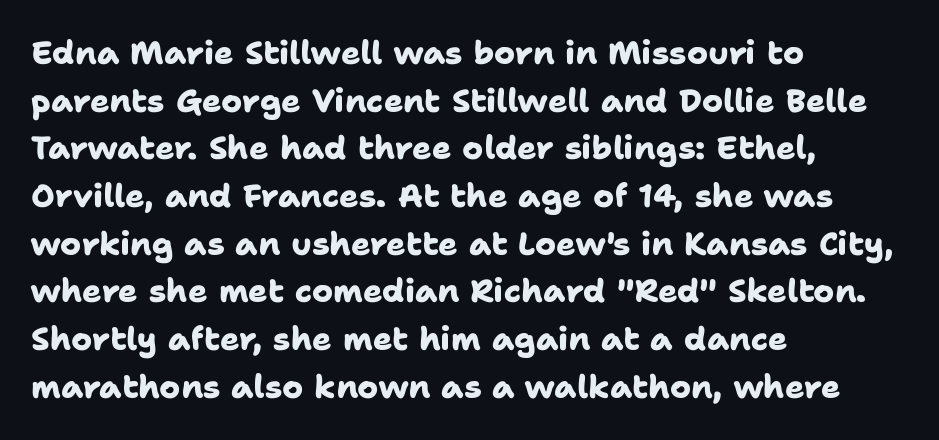
The image shows 32 px heavy sans-serif type; set left-aligned, normal line spacing (1.49x), normal letter spacing, not underlined; low stroke contrast and a medium x-height.
